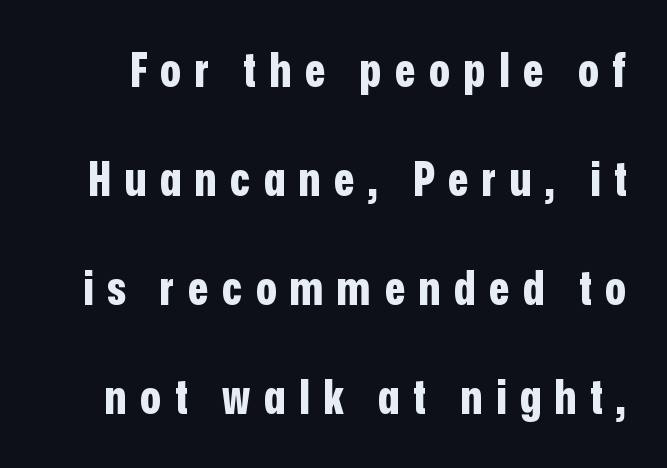
Q: Is the text bold? A: Yes.
Q: Is the text italic (slanted)? A: No, it is upright.
Q: Is the typeface a serif or a sans-serif typeface? A: Sans-serif.
Q: Is the text underlined? A: No.
Q: Is the spacing between letters normal or unusually wide? A: Unusually wide.
Q: Is the spacing between lines tight, normal or loose? A: Loose.
Q: Width (condensed, normal, or wide)? A: Condensed.
Q: Stroke contrast? A: Low.
Q: x-height? A: Medium.
Q: Monospaced? A: No.
